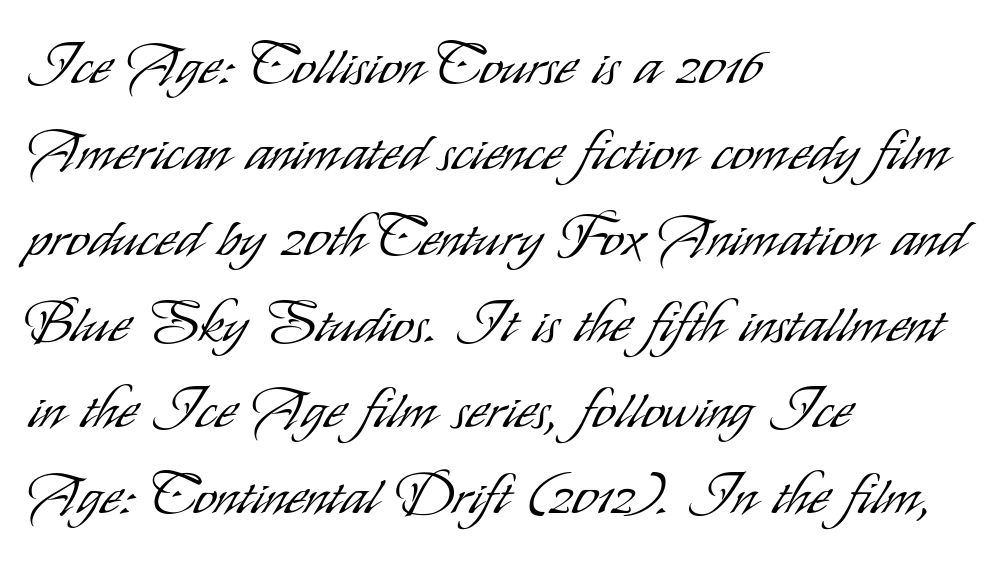
The image shows 57 px light, condensed sans-serif type; set left-aligned, normal line spacing (1.51x), normal letter spacing, not underlined; low stroke contrast and a small x-height.
